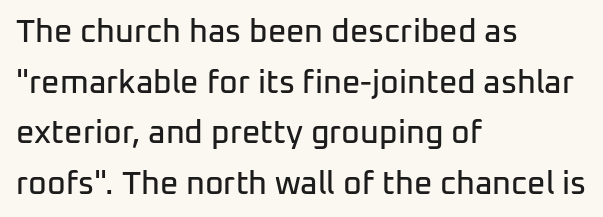
{"serif": "no", "italic": "no", "width": "normal", "stroke_contrast": "low", "x_height": "medium", "monospaced": "no", "underline": "no", "align": "left", "line_spacing": "normal", "line_spacing_ratio": 1.58, "letter_spacing": "normal", "letter_spacing_em": 0.0, "glyph_px": 32}
